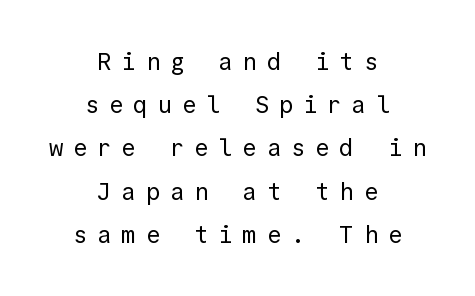
Q: Is the text bold? A: No.
Q: Is the text italic (slanted)? A: No, it is upright.
Q: Is the text underlined? A: No.
Q: How is the paragraph aligned? A: Centered.
Q: Is the spacing between letters normal or unusually wide? A: Unusually wide.
